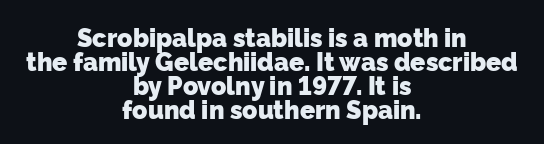
Q: Is the text bold? A: Yes.
Q: Is the text underlined? A: No.
Q: How is the paragraph aligned? A: Centered.
Q: Is the spacing between letters normal or unusually wide? A: Normal.
Q: Is the spacing between lines tight, normal or loose? A: Tight.
